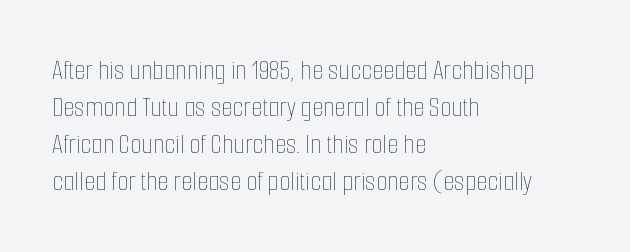
The image shows 29 px thin, condensed type, upright; set left-aligned, normal line spacing (1.28x), normal letter spacing, not underlined; low stroke contrast and a medium x-height.
